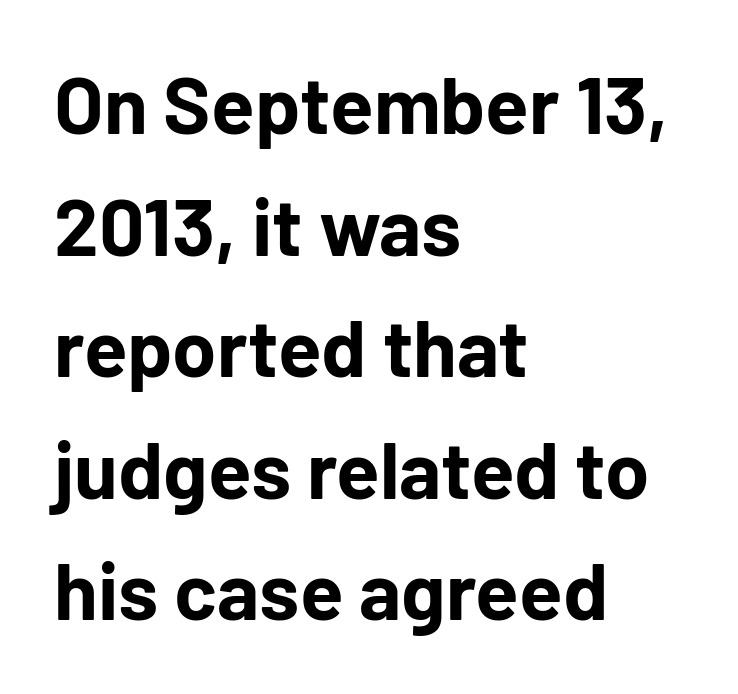
{"serif": "no", "italic": "no", "bold": "yes", "weight": "bold", "width": "normal", "stroke_contrast": "low", "x_height": "medium", "monospaced": "no", "underline": "no", "align": "left", "line_spacing": "normal", "line_spacing_ratio": 1.52, "letter_spacing": "normal", "letter_spacing_em": 0.0, "glyph_px": 80}
